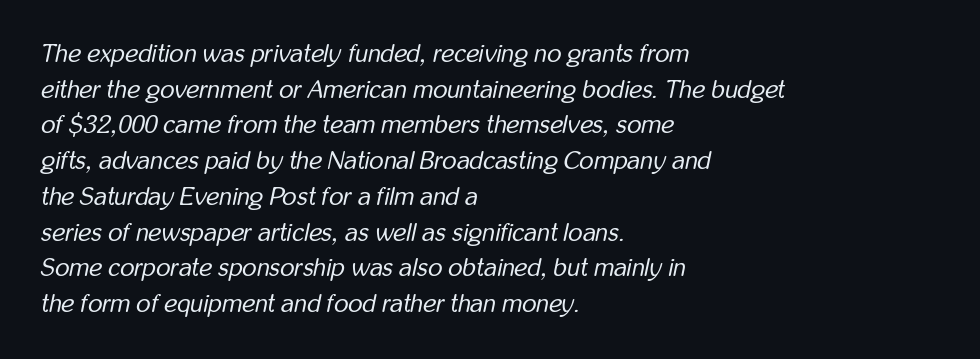
{"italic": "yes", "lean": "right", "slant_degrees": 12, "bold": "no", "underline": "no", "align": "left", "line_spacing": "normal", "line_spacing_ratio": 1.43, "letter_spacing": "normal", "letter_spacing_em": 0.0, "glyph_px": 25}
